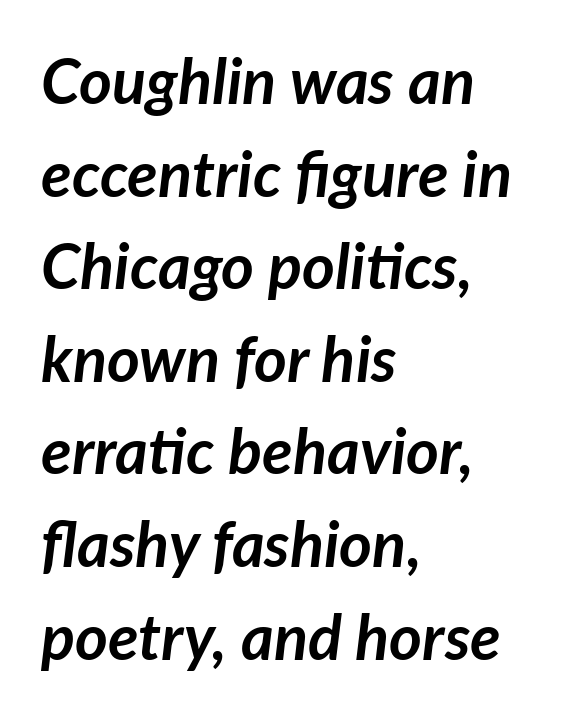
{"italic": "yes", "lean": "right", "slant_degrees": 7, "bold": "yes", "weight": "semibold", "width": "normal", "stroke_contrast": "low", "x_height": "medium", "monospaced": "no", "underline": "no", "align": "left", "line_spacing": "normal", "line_spacing_ratio": 1.47, "letter_spacing": "normal", "letter_spacing_em": 0.0, "glyph_px": 63}
